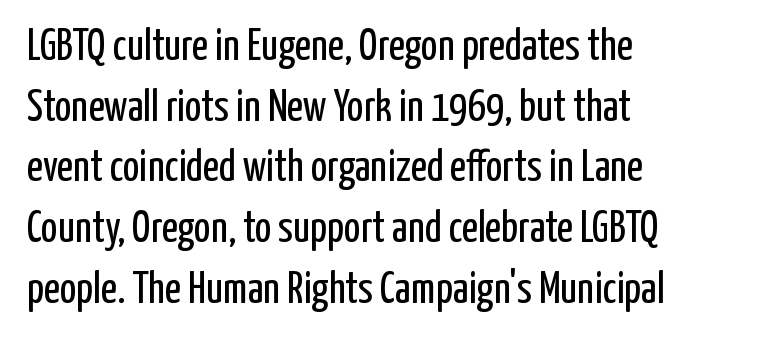
The strokes are not fattened; the text isn't bold. Is this a fixed-width face? No — the glyphs have proportional, varying widths. Teacher's note: observe the even left margin — that is flush-left alignment. Italic: no, the glyphs are upright roman.
